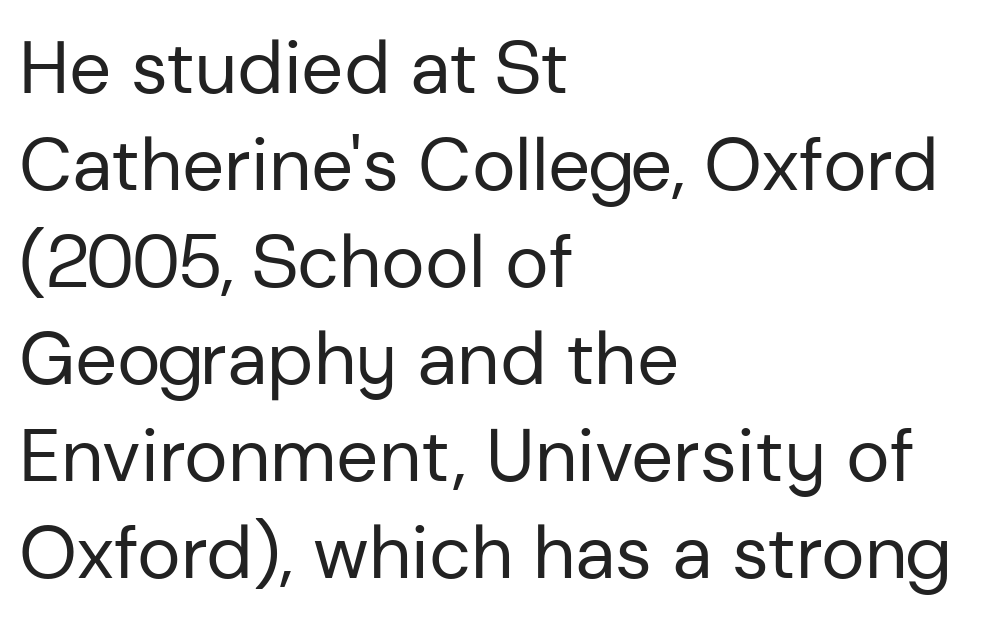
Successive baselines arrive at the customary interval. Is the stroke heavy? The answer is a plain regular-or-lighter. A typesetter would call this proportional, since set widths differ per character. Notice how the stems are strictly vertical — no italics here. Visually the block forms a straight wall on the left and a jagged coastline on the right.
